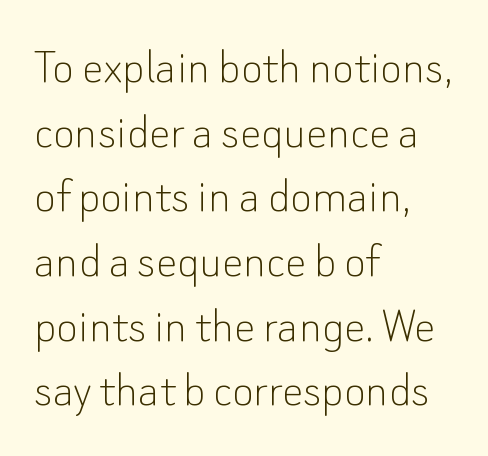
The image shows 53 px thin sans-serif type, upright; set left-aligned, line spacing 1.22x, normal letter spacing, not underlined; low stroke contrast and a small x-height.
